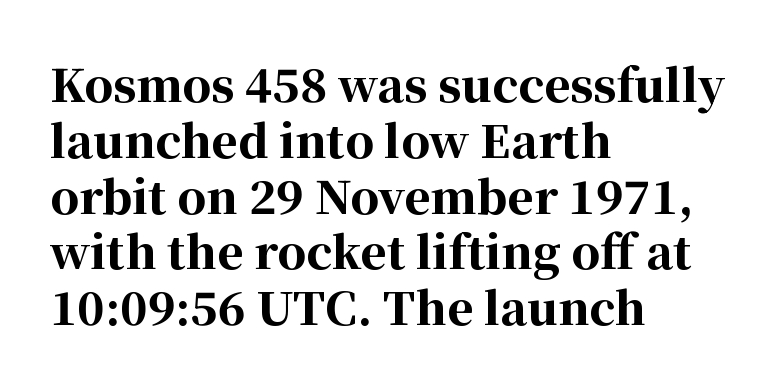
{"serif": "yes", "italic": "no", "bold": "yes", "weight": "bold", "width": "normal", "stroke_contrast": "high", "x_height": "medium", "monospaced": "no", "underline": "no", "align": "left", "line_spacing_ratio": 1.24, "letter_spacing": "normal", "letter_spacing_em": 0.0, "glyph_px": 45}
